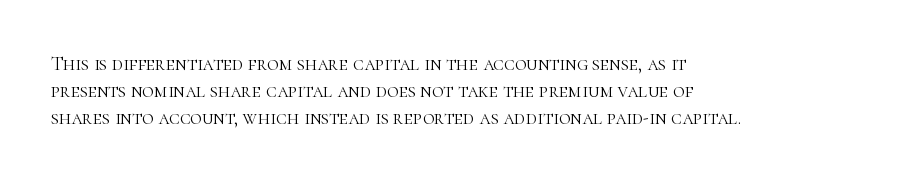
{"italic": "no", "bold": "no", "underline": "no", "align": "left", "line_spacing": "normal", "line_spacing_ratio": 1.34, "letter_spacing": "normal", "letter_spacing_em": 0.0, "glyph_px": 20}
